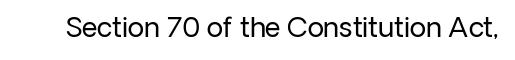
{"italic": "no", "bold": "no", "underline": "no", "letter_spacing": "normal", "letter_spacing_em": 0.0, "glyph_px": 27}
